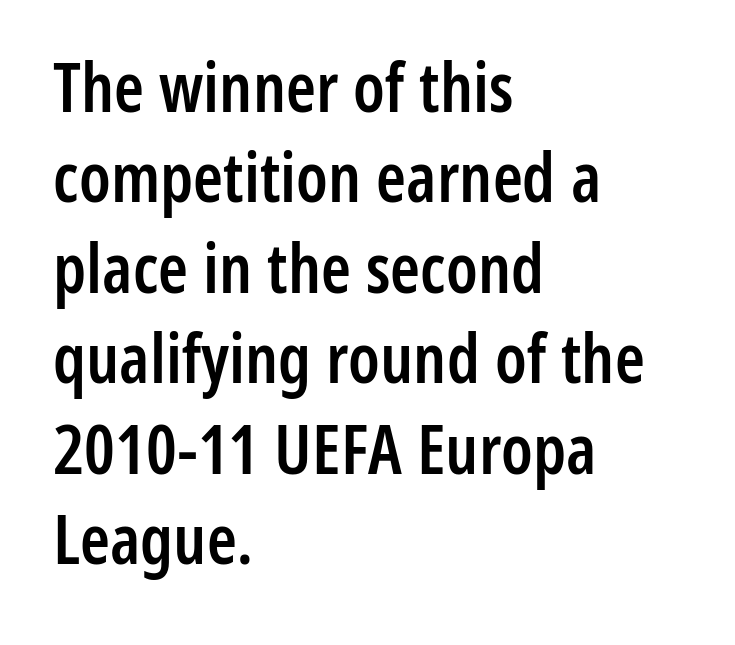
{"serif": "no", "italic": "no", "bold": "semi", "weight": "semibold", "width": "condensed", "stroke_contrast": "low", "x_height": "medium", "monospaced": "no", "underline": "no", "align": "left", "line_spacing": "normal", "line_spacing_ratio": 1.33, "letter_spacing": "normal", "letter_spacing_em": 0.0, "glyph_px": 68}
